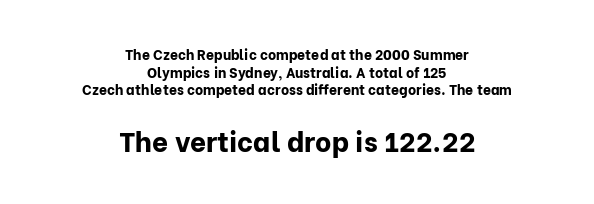
The image shows 28 px bold sans-serif type, upright; set centered, normal line spacing (1.26x), normal letter spacing, not underlined; the second (bottom) block is 2.0x larger; low stroke contrast and a medium x-height.
